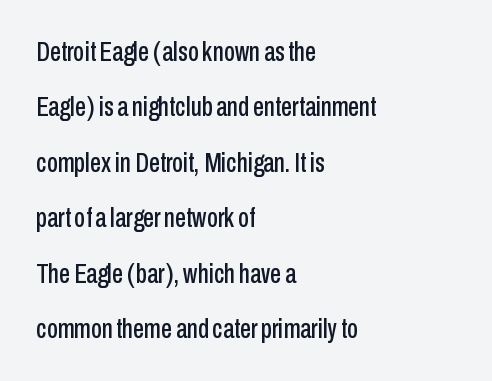
Q: Is the text italic (slanted)? A: No, it is upright.
Q: Is the typeface a serif or a sans-serif typeface? A: Sans-serif.
Q: Is the text underlined? A: No.
Q: How is the paragraph aligned? A: Left-aligned.
Q: Is the spacing between letters normal or unusually wide? A: Normal.
Q: Is the spacing between lines tight, normal or loose? A: Loose.
Q: Width (condensed, normal, or wide)? A: Condensed.
Q: Stroke contrast? A: Low.
Q: x-height? A: Medium.
Q: Monospaced? A: No.
